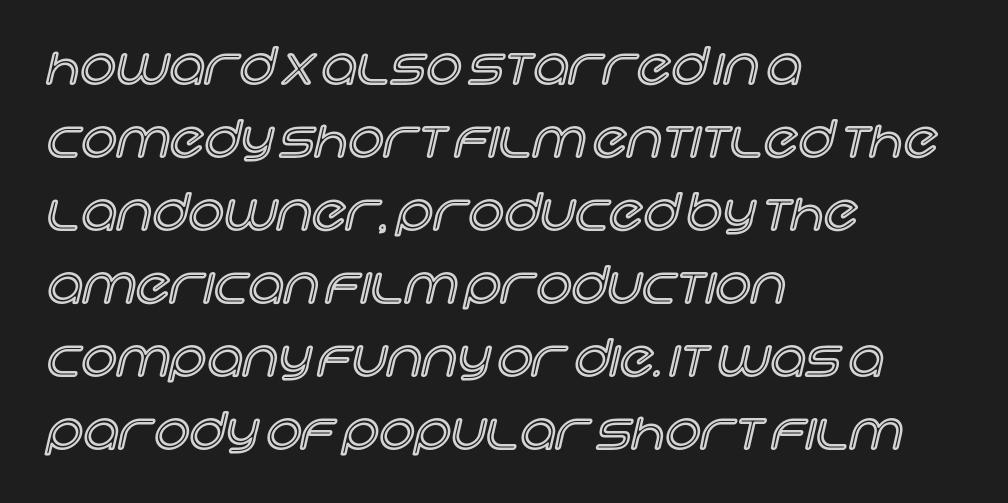
The image shows 50 px text type; set left-aligned, normal line spacing (1.46x), normal letter spacing, not underlined; a large x-height.
